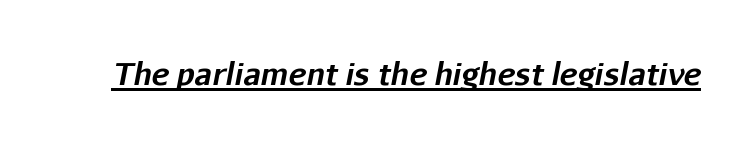
Q: Is the text bold? A: Yes.
Q: Is the text italic (slanted)? A: Yes, it leans right by about 11 degrees.
Q: Is the text underlined? A: Yes.
Q: Is the spacing between letters normal or unusually wide? A: Normal.
Q: Width (condensed, normal, or wide)? A: Normal.
Q: Stroke contrast? A: Low.
Q: x-height? A: Medium.
Q: Monospaced? A: No.
